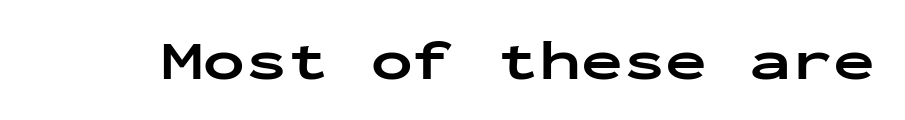
The image shows 56 px bold, wide sans-serif type, upright, monospaced; set normal letter spacing, not underlined; low stroke contrast and a medium x-height.
